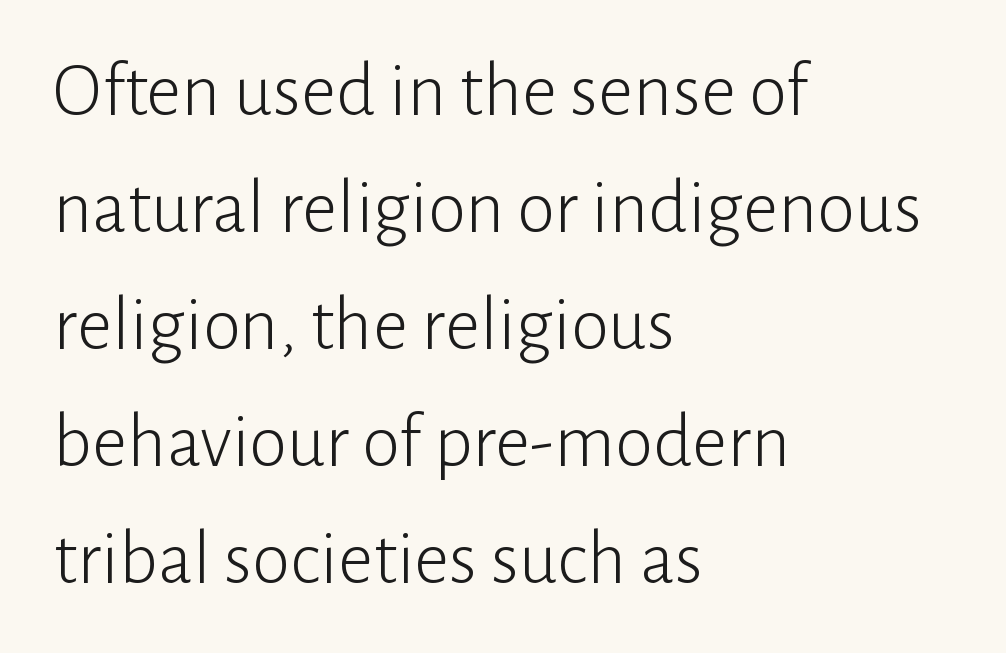
The image shows 77 px light sans-serif type, upright; set left-aligned, normal line spacing (1.52x), normal letter spacing, not underlined; low stroke contrast and a medium x-height.
